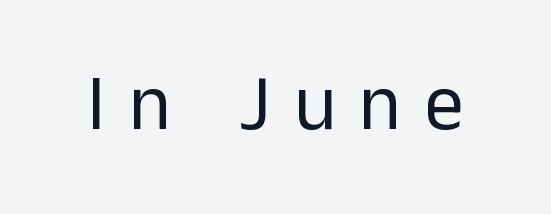
Someone cranked the tracking dial way up on this one. Letterform terminals end flat and unadorned throughout the passage. Here the designer chose a conventional face with non-uniform glyph widths. This is the regular roman posture of the typeface. The weight would be labelled regular, book, light, or lighter still.
